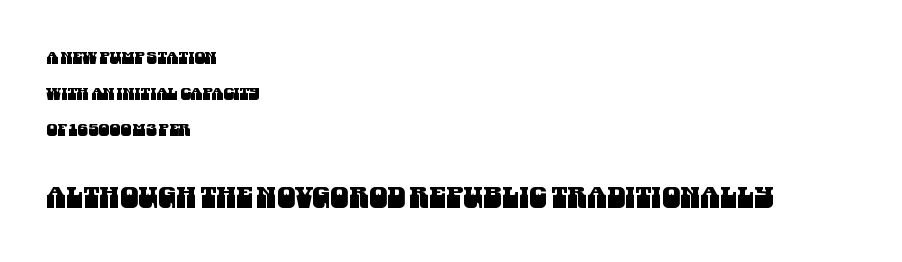
The image shows 29 px condensed sans-serif type; set left-aligned, loose line spacing (2.11x), normal letter spacing, not underlined; the second (bottom) block is 1.71x larger; medium stroke contrast and a large x-height.
